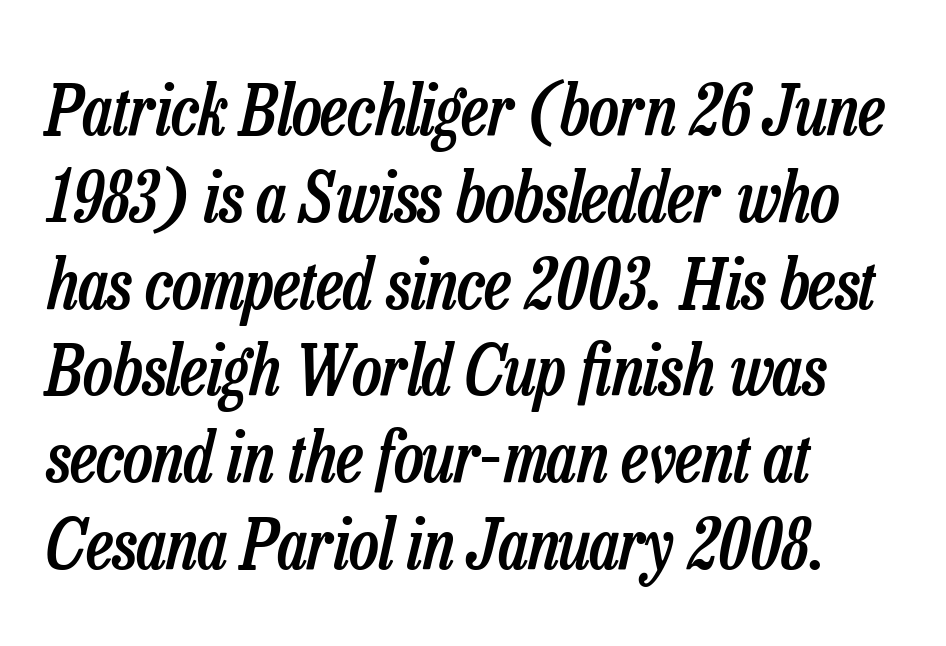
Anything drawn beneath the words? Only blank space. Emphasis-style slanted type is in use. Typeset ragged right — the left edge is the straight one. Compared with typical body copy, the letter spacing here is the same. The face used here is a semibold: visibly heavier than regular, lighter than bold.
